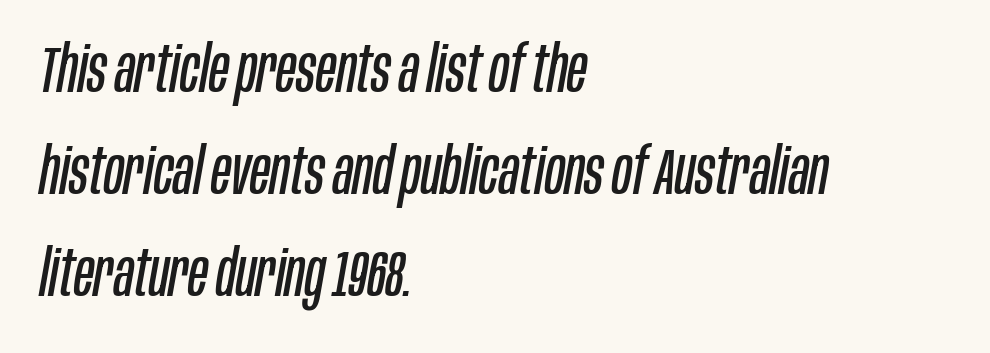
Q: Is the text bold? A: No.
Q: Is the text italic (slanted)? A: Yes, it leans right by about 10 degrees.
Q: Is the text underlined? A: No.
Q: How is the paragraph aligned? A: Left-aligned.
Q: Is the spacing between letters normal or unusually wide? A: Normal.
Q: Is the spacing between lines tight, normal or loose? A: Normal.
Q: Width (condensed, normal, or wide)? A: Condensed.
Q: Stroke contrast? A: Low.
Q: x-height? A: Large.
Q: Monospaced? A: No.
